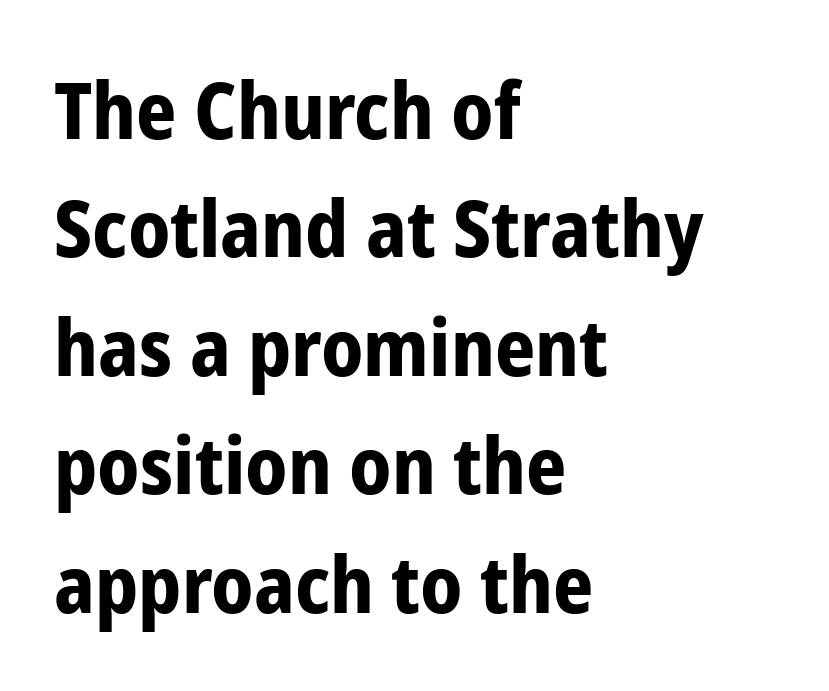
The image shows 79 px bold, condensed sans-serif type, upright; set left-aligned, normal line spacing (1.5x), normal letter spacing, not underlined; low stroke contrast and a medium x-height.
